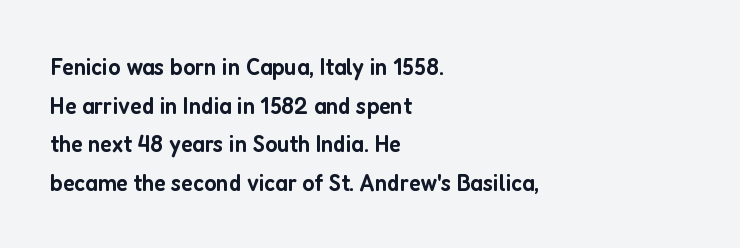
{"italic": "no", "bold": "semi", "underline": "no", "align": "left", "line_spacing": "normal", "line_spacing_ratio": 1.55, "letter_spacing": "normal", "letter_spacing_em": 0.0, "glyph_px": 25}
